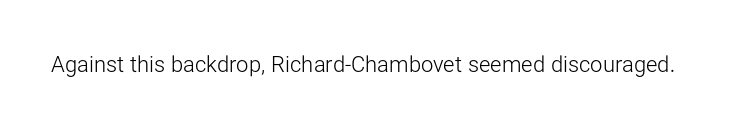
Q: Is the text bold? A: No.
Q: Is the text italic (slanted)? A: No, it is upright.
Q: Is the text underlined? A: No.
Q: Is the spacing between letters normal or unusually wide? A: Normal.
